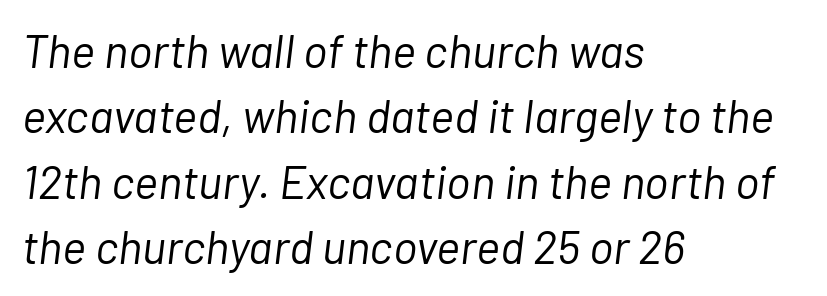
The image shows 46 px light type, italic (leaning right); set left-aligned, normal line spacing (1.42x), normal letter spacing, not underlined; low stroke contrast and a medium x-height.
